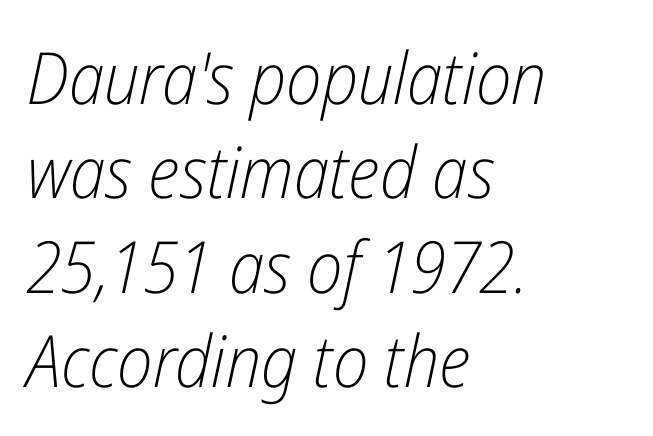
The baseline area is clear. Interline gaps are of average width in this sample. Designer's note — italics engaged. Notice how the passage keeps a crisp vertical edge on the left only. Stems here are at most as thick as an everyday book face. Think of a printed novel: that variable character pitch is what you see here.
